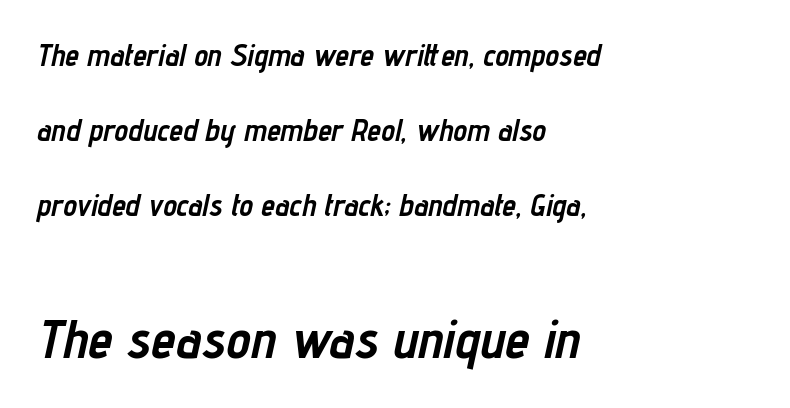
{"italic": "yes", "lean": "right", "slant_degrees": 12, "bold": "yes", "weight": "semibold", "width": "condensed", "stroke_contrast": "low", "x_height": "medium", "monospaced": "no", "underline": "no", "align": "left", "line_spacing": "loose", "line_spacing_ratio": 2.42, "letter_spacing": "normal", "letter_spacing_em": 0.0, "larger_block": "second", "size_ratio": 1.77, "glyph_px": 55}
